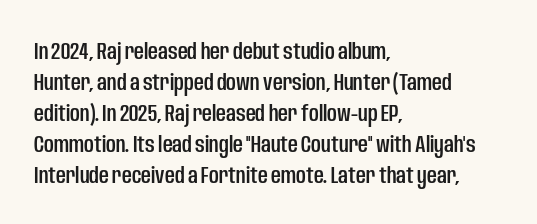
The rag falls on the right side of this text block. How would I describe the line gaps? Plain and ordinary. Ordinary non-slanted type is in use. The gaps between neighbouring characters are ordinary and unremarkable.
